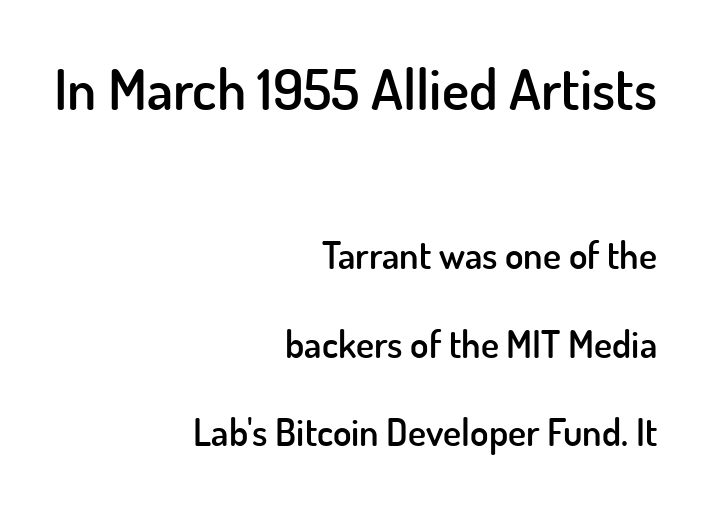
Two sizes are in play, and the larger belongs to the first block. Notice how the stems are strictly vertical — no italics here. The passage shown has conventional tracking throughout. Anything drawn beneath the words? Only blank space. The letters advance in unequal steps, a hallmark of proportional type.
